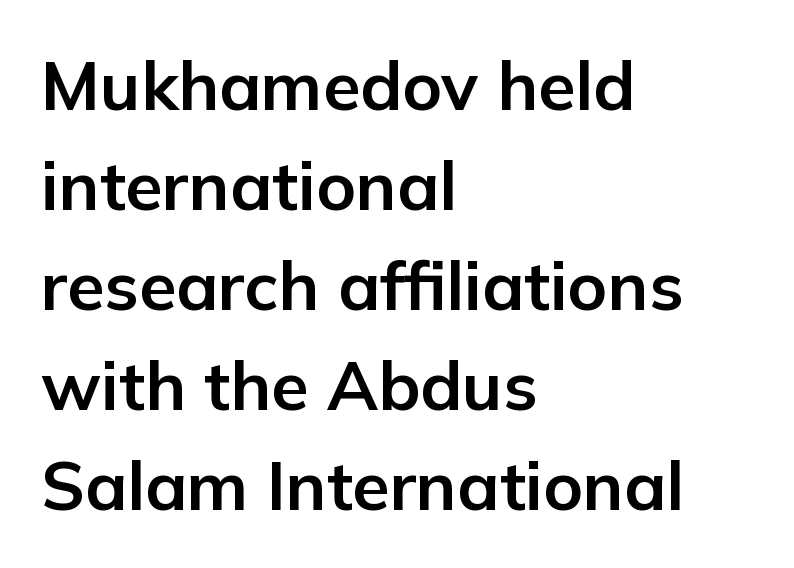
The specimen reads as upright at a glance. Students, this is bold: see how much ink each stroke carries. The paragraph has a hard left edge and a soft right edge. The passage shown is typed in a proportional face where columns would drift. Leading: standard. Look at the tracking — it's just the regular setting, nothing added.
